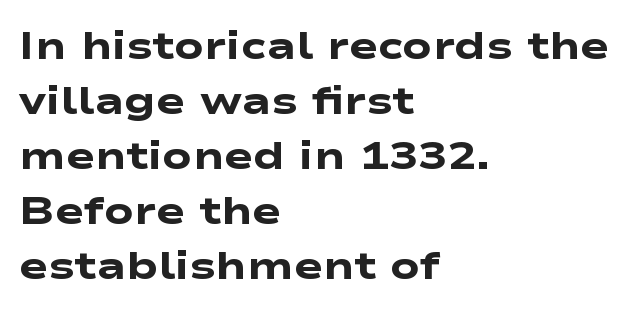
{"serif": "no", "bold": "yes", "weight": "heavy", "width": "wide", "stroke_contrast": "low", "x_height": "medium", "monospaced": "no", "underline": "no", "align": "left", "line_spacing": "normal", "line_spacing_ratio": 1.41, "letter_spacing": "normal", "letter_spacing_em": 0.0, "glyph_px": 39}
